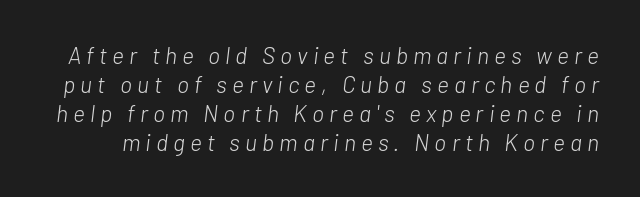
{"italic": "yes", "lean": "right", "slant_degrees": 7, "bold": "no", "underline": "no", "line_spacing": "normal", "line_spacing_ratio": 1.26, "letter_spacing": "wide", "letter_spacing_em": 0.22, "glyph_px": 23}
